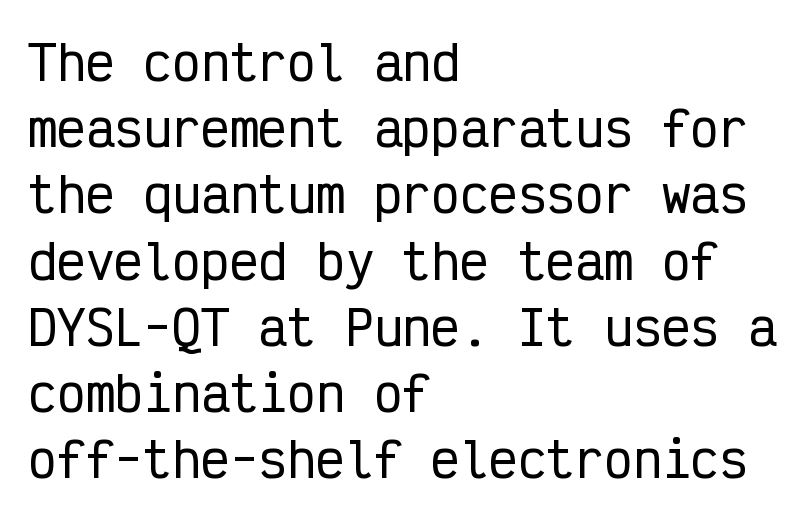
Q: Is the text italic (slanted)? A: No, it is upright.
Q: Is the typeface a serif or a sans-serif typeface? A: Sans-serif.
Q: Is the text underlined? A: No.
Q: How is the paragraph aligned? A: Left-aligned.
Q: Is the spacing between letters normal or unusually wide? A: Normal.
Q: Is the spacing between lines tight, normal or loose? A: Normal.
Q: Width (condensed, normal, or wide)? A: Condensed.
Q: Stroke contrast? A: Low.
Q: x-height? A: Medium.
Q: Monospaced? A: Yes.
